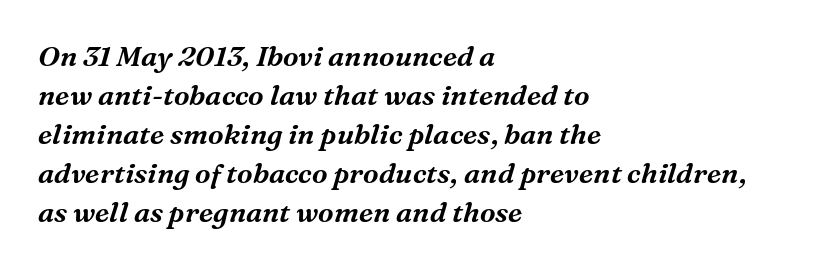
The image shows 28 px serif type, italic (leaning right); set left-aligned, normal line spacing (1.39x), normal letter spacing, not underlined; medium stroke contrast and a medium x-height.
